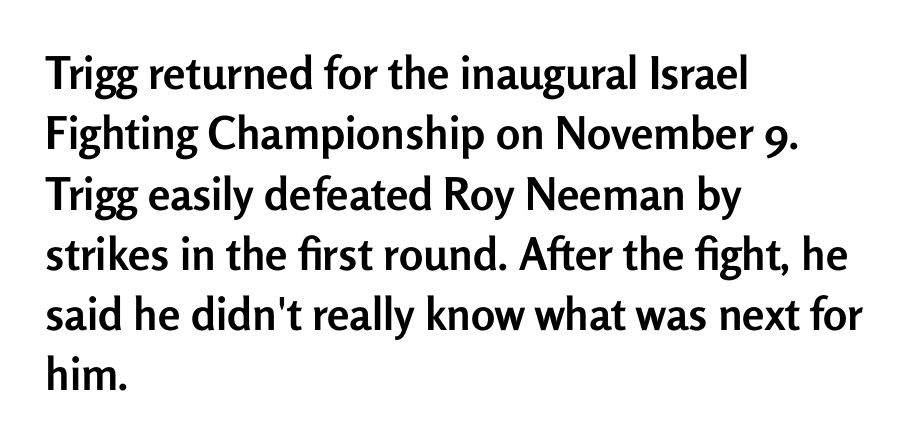
Q: Is the text bold? A: Yes.
Q: Is the text italic (slanted)? A: No, it is upright.
Q: Is the typeface a serif or a sans-serif typeface? A: Sans-serif.
Q: Is the text underlined? A: No.
Q: How is the paragraph aligned? A: Left-aligned.
Q: Is the spacing between letters normal or unusually wide? A: Normal.
Q: Is the spacing between lines tight, normal or loose? A: Normal.
Q: Width (condensed, normal, or wide)? A: Normal.
Q: Stroke contrast? A: Low.
Q: x-height? A: Medium.
Q: Monospaced? A: No.
